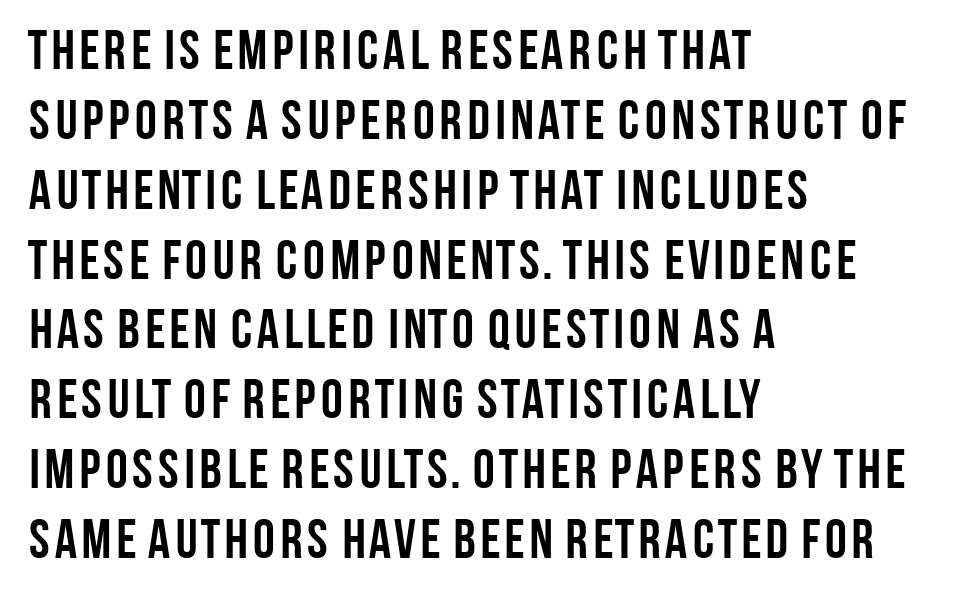
{"serif": "no", "italic": "no", "bold": "yes", "weight": "semibold", "width": "condensed", "stroke_contrast": "low", "x_height": "large", "monospaced": "no", "underline": "no", "align": "left", "line_spacing": "normal", "line_spacing_ratio": 1.27, "letter_spacing": "normal", "letter_spacing_em": 0.0, "glyph_px": 55}
